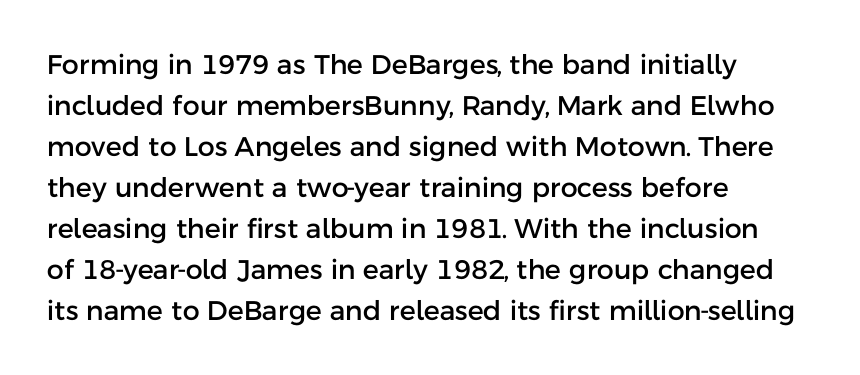
Q: Is the text italic (slanted)? A: No, it is upright.
Q: Is the text underlined? A: No.
Q: How is the paragraph aligned? A: Left-aligned.
Q: Is the spacing between letters normal or unusually wide? A: Normal.
Q: Is the spacing between lines tight, normal or loose? A: Normal.
